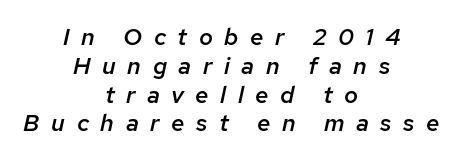
The image shows 24 px text type, italic (leaning right); set centered, line spacing 1.2x, unusually wide letter spacing (+0.48 em), not underlined.
